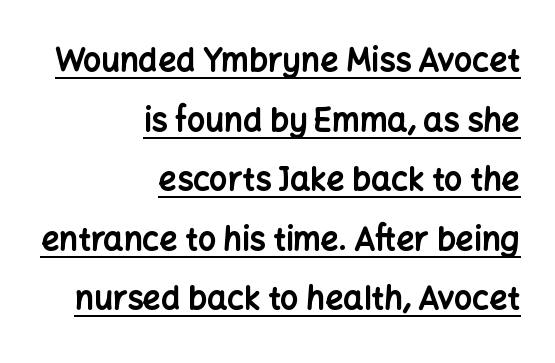
The passage is arranged like a letterhead date or caption credit — flush right. Upright lettering throughout. Note the varied advance widths — an 'i' is clearly narrower than an 'm'. Standard letterfit; no display-style spreading of the glyphs. Compared with undecorated copy, this sample adds a rule below the words.
